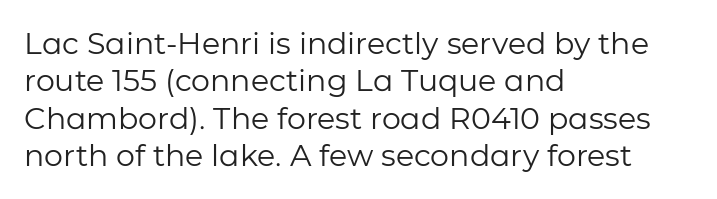
The block of text has a typical density, with ordinary space between rows. A clean baseline with only descenders dipping below it. Think of a printed novel: that variable character pitch is what you see here. Notice how the passage keeps a crisp vertical edge on the left only. Weight class: somewhere from thin through regular.
